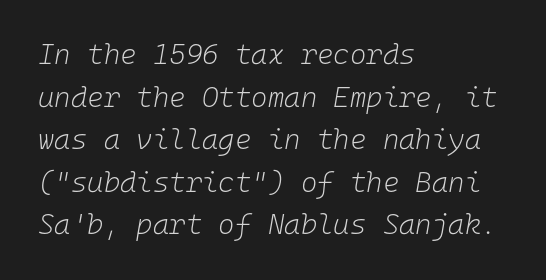
This sample uses plain, unmodified letter spacing. The rendering applies a slant to the glyphs. How would I describe the line gaps? Plain and ordinary. Each letter, wide or thin by design, is forced into the same width here. Horizontally, the lines are justified to the leading edge only. The glyphs are unaccompanied by any horizontal stroke below them.
